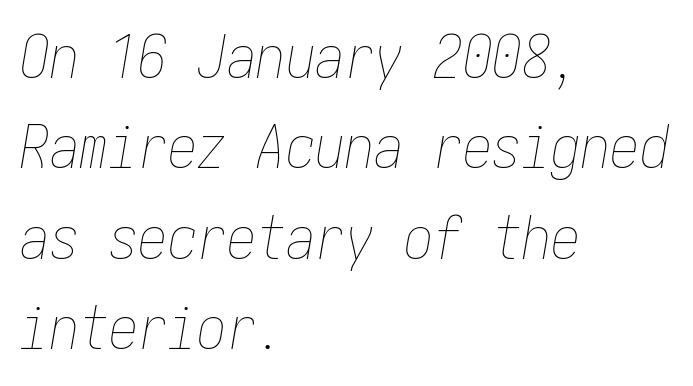
These glyphs show unthickened strokes, regular width or finer. Spacing between characters is what you'd get straight out of the box. The passage shown is not underscored anywhere. The whole block is typeset with a tilt. Is there much room between lines? A standard amount, neither cramped nor airy.
